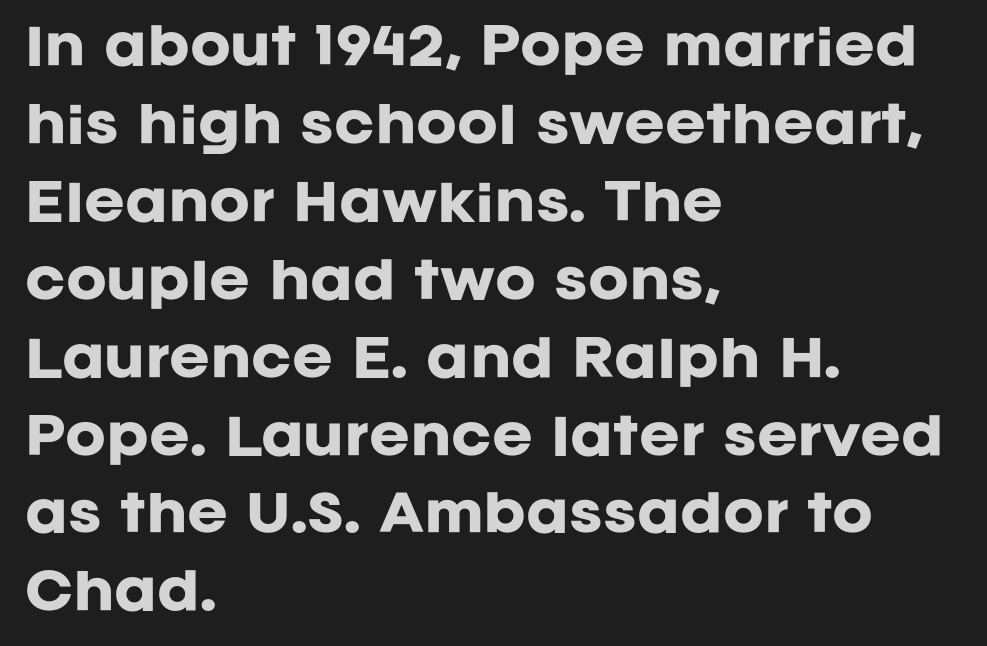
The image shows 49 px heavy sans-serif type, upright; set left-aligned, normal line spacing (1.59x), normal letter spacing, not underlined; low stroke contrast and a large x-height.
